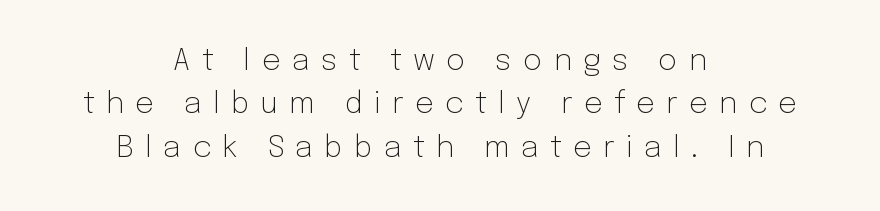
The image shows 30 px light sans-serif type, upright; set centered, normal line spacing (1.45x), unusually wide letter spacing (+0.37 em), not underlined; low stroke contrast and a medium x-height.
